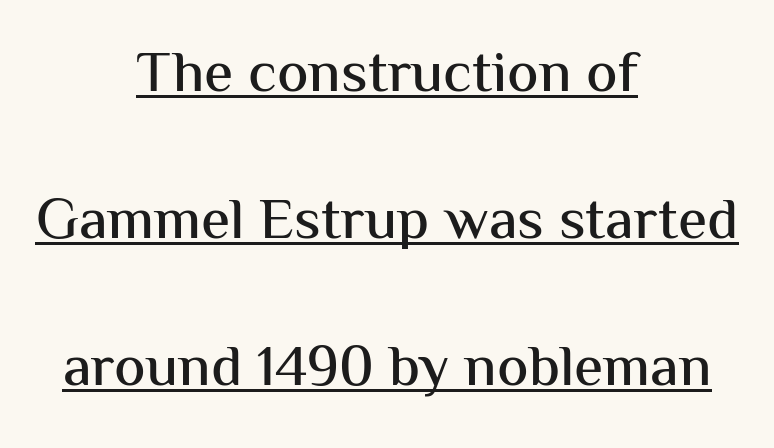
{"serif": "no", "italic": "no", "width": "normal", "stroke_contrast": "medium", "x_height": "medium", "monospaced": "no", "underline": "yes", "align": "center", "line_spacing": "loose", "line_spacing_ratio": 2.49, "letter_spacing": "normal", "letter_spacing_em": 0.0, "glyph_px": 59}
